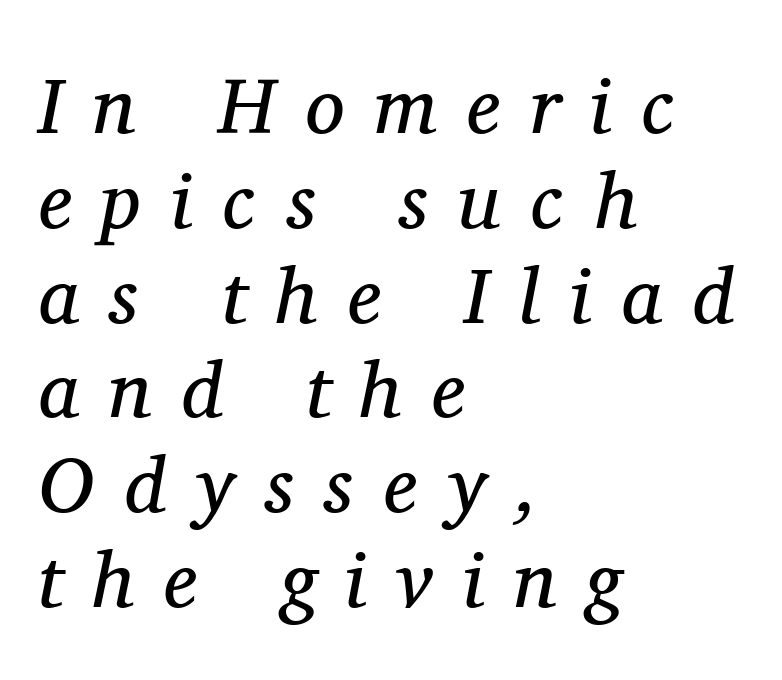
Q: Is the text bold? A: No.
Q: Is the text italic (slanted)? A: Yes, it leans right by about 11 degrees.
Q: Is the typeface a serif or a sans-serif typeface? A: Serif.
Q: Is the text underlined? A: No.
Q: How is the paragraph aligned? A: Left-aligned.
Q: Is the spacing between letters normal or unusually wide? A: Unusually wide.
Q: Width (condensed, normal, or wide)? A: Normal.
Q: Stroke contrast? A: Medium.
Q: x-height? A: Medium.
Q: Monospaced? A: No.
